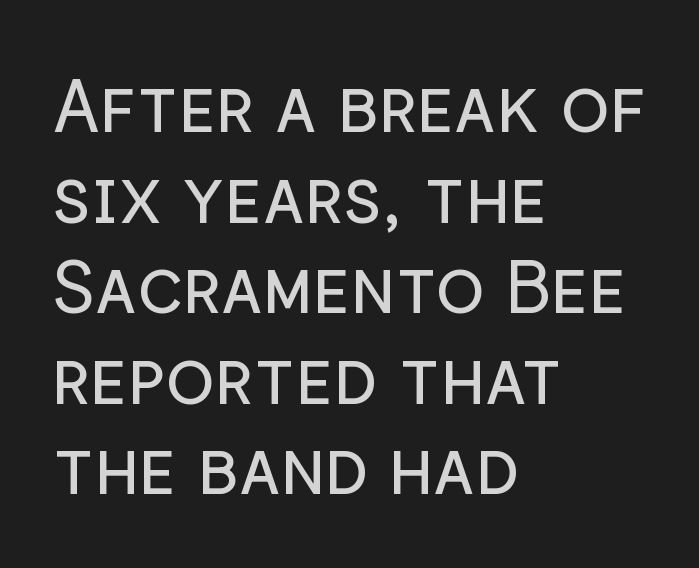
{"serif": "no", "italic": "no", "bold": "no", "weight": "regular", "width": "normal", "stroke_contrast": "low", "x_height": "medium", "monospaced": "no", "underline": "no", "align": "left", "line_spacing_ratio": 1.24, "letter_spacing": "normal", "letter_spacing_em": 0.0, "glyph_px": 73}
